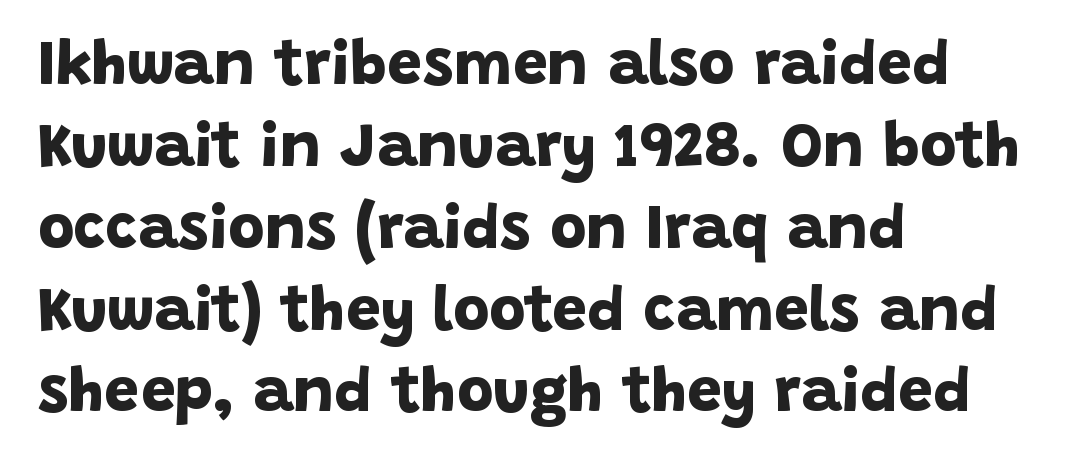
These lines stack with their left ends in a neat column. The passage shown stacks its lines at a standard gap. The text was rendered using a sans face with plain stroke endings. Note the varied advance widths — an 'i' is clearly narrower than an 'm'. No extra tracking has been applied to these lines.
